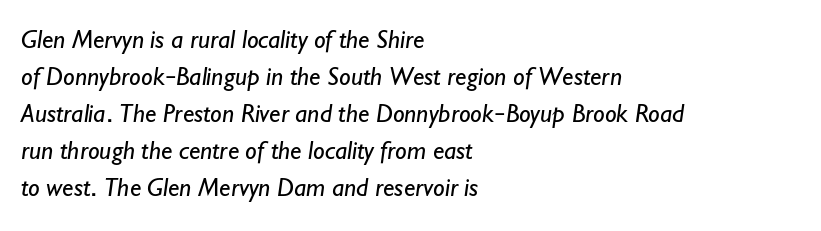
The image shows 26 px text type; set left-aligned, normal line spacing (1.42x), normal letter spacing, not underlined.
